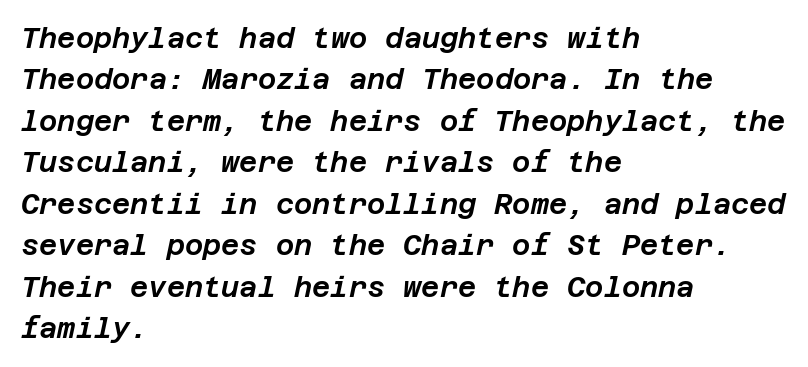
Q: Is the text italic (slanted)? A: Yes, it leans right by about 12 degrees.
Q: Is the text underlined? A: No.
Q: How is the paragraph aligned? A: Left-aligned.
Q: Is the spacing between letters normal or unusually wide? A: Normal.
Q: Is the spacing between lines tight, normal or loose? A: Normal.
Q: Width (condensed, normal, or wide)? A: Normal.
Q: Stroke contrast? A: Low.
Q: x-height? A: Large.
